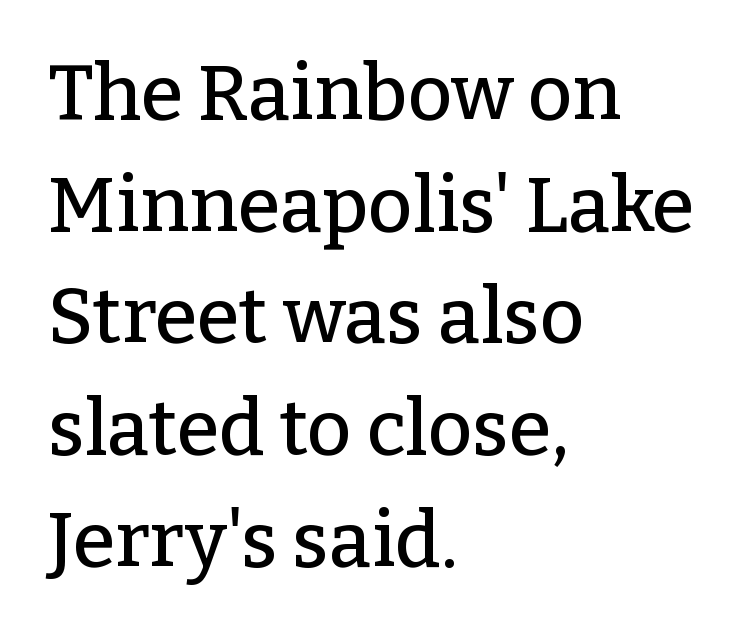
The letters stand straight up with perfectly vertical stems. Glyph-to-glyph distance matches everyday printed text. Horizontally, the lines are justified to the leading edge only. The passage shown is typed in a proportional face where columns would drift. The string is rendered with underlining switched off. This block has exactly the height ordinary leading produces.
